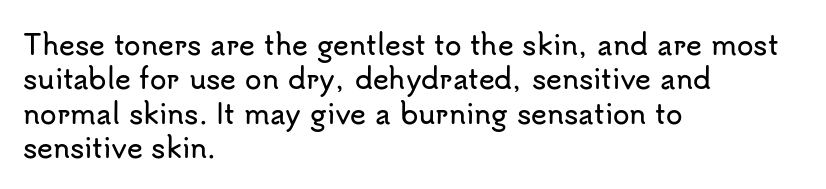
Do the letters lean? They stand straight. Lines of text with bare space underneath. The passage shown stacks its lines at a standard gap. Casual observation: everything's shoved over to the left.
